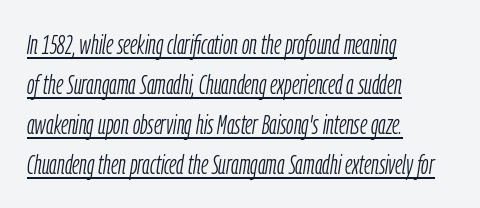
The image shows 27 px text type, italic (leaning right); set left-aligned, normal line spacing (1.48x), normal letter spacing, underlined.
